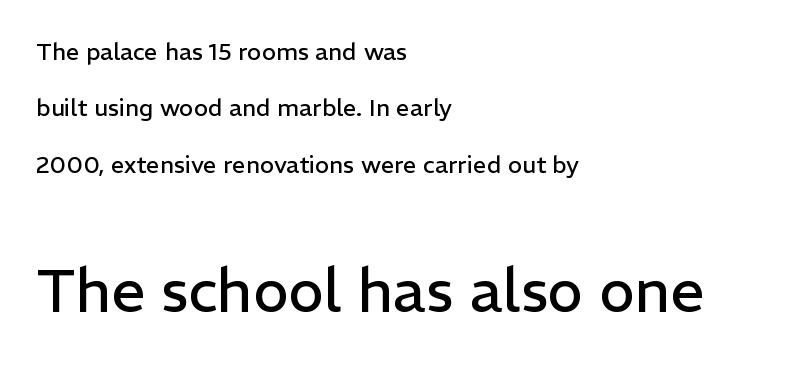
{"serif": "no", "italic": "no", "bold": "no", "weight": "regular", "width": "normal", "stroke_contrast": "low", "x_height": "medium", "monospaced": "no", "underline": "no", "align": "left", "line_spacing": "loose", "line_spacing_ratio": 2.35, "letter_spacing": "normal", "letter_spacing_em": 0.0, "larger_block": "second", "size_ratio": 2.5, "glyph_px": 60}
